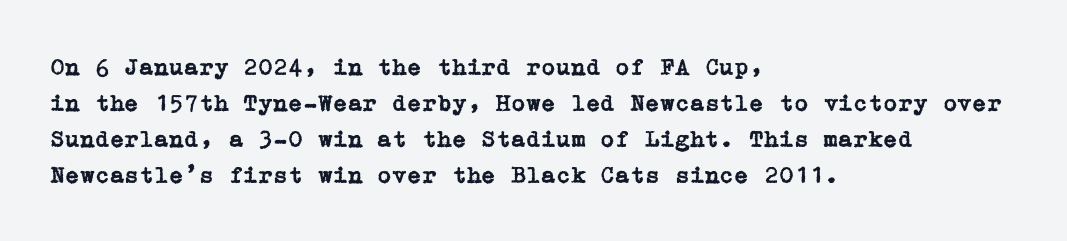
{"italic": "no", "underline": "no", "align": "left", "line_spacing": "normal", "line_spacing_ratio": 1.5, "letter_spacing": "normal", "letter_spacing_em": 0.0, "glyph_px": 24}
